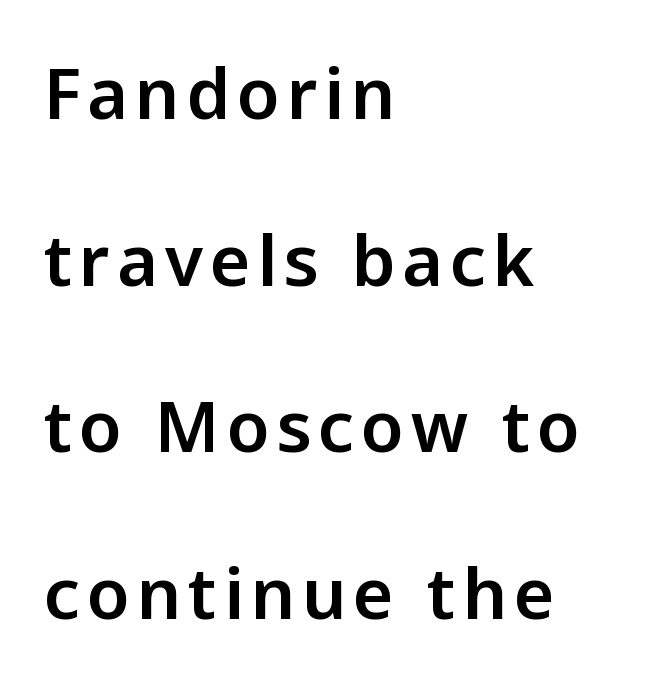
{"serif": "no", "italic": "no", "width": "normal", "stroke_contrast": "low", "x_height": "medium", "monospaced": "no", "underline": "no", "align": "left", "line_spacing": "loose", "line_spacing_ratio": 2.38, "glyph_px": 70}
